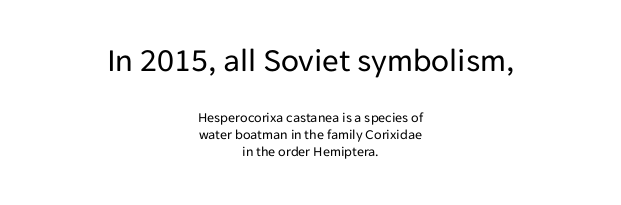
The image shows 33 px regular-weight sans-serif type, upright; set centered, line spacing 1.2x, normal letter spacing, not underlined; the first (top) block is 2.36x larger; low stroke contrast and a medium x-height.
